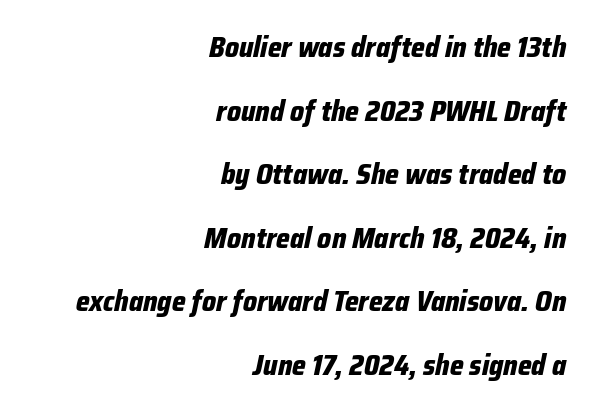
Q: Is the text bold? A: Yes.
Q: Is the text italic (slanted)? A: Yes, it leans right by about 12 degrees.
Q: Is the text underlined? A: No.
Q: How is the paragraph aligned? A: Right-aligned.
Q: Is the spacing between letters normal or unusually wide? A: Normal.
Q: Is the spacing between lines tight, normal or loose? A: Loose.
Q: Width (condensed, normal, or wide)? A: Condensed.
Q: Stroke contrast? A: Low.
Q: x-height? A: Medium.
Q: Monospaced? A: No.
